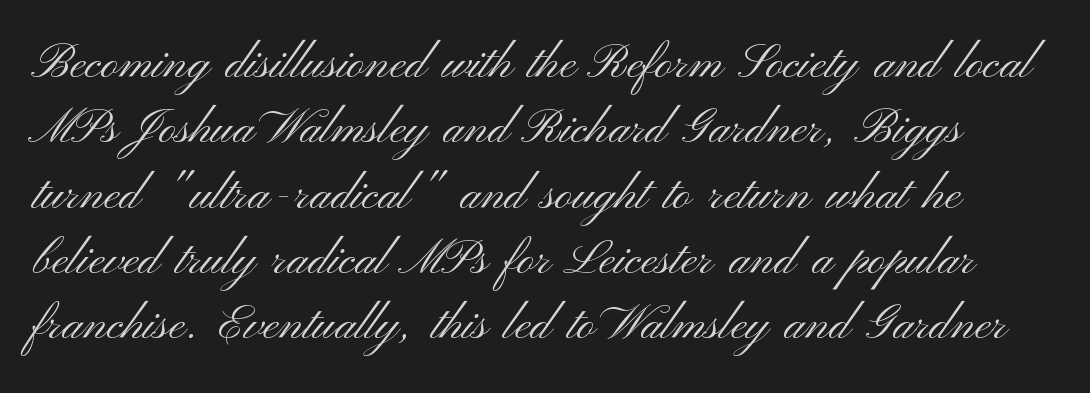
The image shows 48 px light, wide sans-serif type; set normal line spacing (1.36x), normal letter spacing, not underlined; medium stroke contrast and a small x-height.
